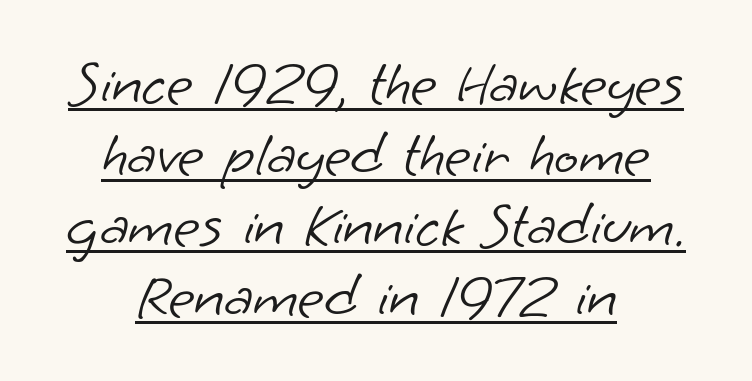
Q: Is the text bold? A: No.
Q: Is the typeface a serif or a sans-serif typeface? A: Sans-serif.
Q: Is the text underlined? A: Yes.
Q: How is the paragraph aligned? A: Centered.
Q: Is the spacing between letters normal or unusually wide? A: Normal.
Q: Is the spacing between lines tight, normal or loose? A: Tight.
Q: Width (condensed, normal, or wide)? A: Normal.
Q: Stroke contrast? A: Low.
Q: x-height? A: Small.
Q: Monospaced? A: No.
